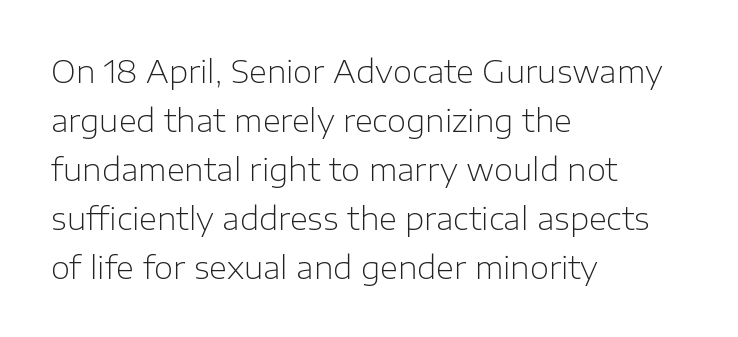
{"serif": "no", "italic": "no", "bold": "no", "weight": "light", "width": "normal", "stroke_contrast": "low", "x_height": "medium", "monospaced": "no", "underline": "no", "align": "left", "line_spacing": "normal", "line_spacing_ratio": 1.58, "letter_spacing": "normal", "letter_spacing_em": 0.0, "glyph_px": 31}
